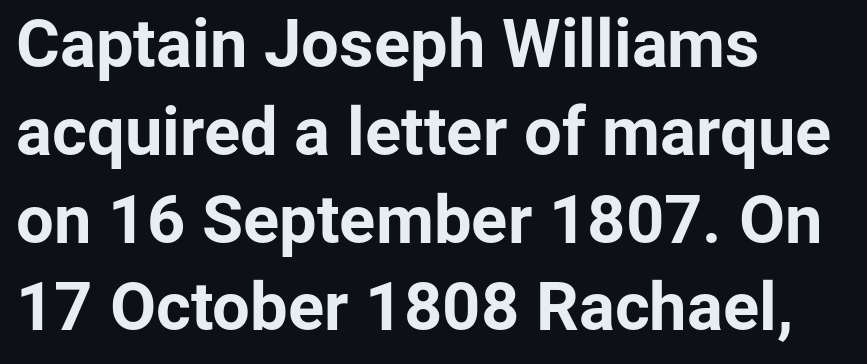
{"serif": "no", "italic": "no", "bold": "yes", "weight": "bold", "width": "normal", "stroke_contrast": "low", "x_height": "medium", "monospaced": "no", "underline": "no", "align": "left", "line_spacing": "normal", "line_spacing_ratio": 1.31, "letter_spacing": "normal", "letter_spacing_em": 0.0, "glyph_px": 67}
